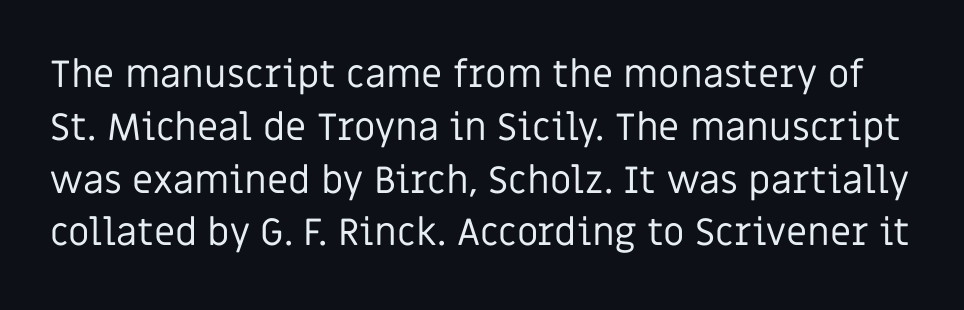
{"serif": "no", "italic": "no", "bold": "no", "weight": "regular", "width": "normal", "stroke_contrast": "low", "x_height": "large", "monospaced": "no", "underline": "no", "line_spacing": "normal", "line_spacing_ratio": 1.39, "letter_spacing": "normal", "letter_spacing_em": 0.0, "glyph_px": 38}
